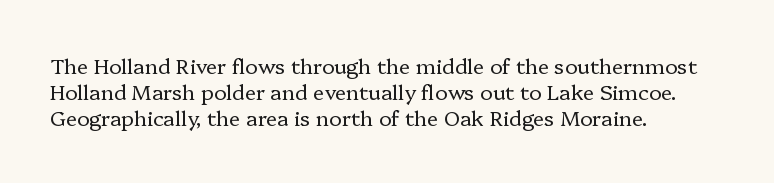
Does extra space separate the letters? No, they use regular spacing. Layout note: lines flush left. The area under the type is left untouched. This reads as an unemphasized weight, regular at the heaviest. This is roman type, the default non-slanted kind. Vertical spacing — default.
